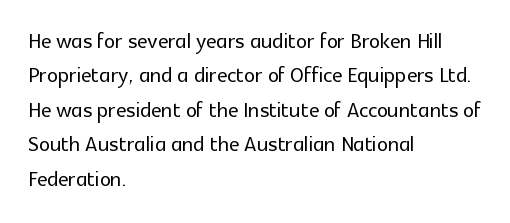
Q: Is the text italic (slanted)? A: No, it is upright.
Q: Is the typeface a serif or a sans-serif typeface? A: Sans-serif.
Q: Is the text underlined? A: No.
Q: How is the paragraph aligned? A: Left-aligned.
Q: Is the spacing between letters normal or unusually wide? A: Normal.
Q: Width (condensed, normal, or wide)? A: Normal.
Q: x-height? A: Medium.
Q: Monospaced? A: No.
